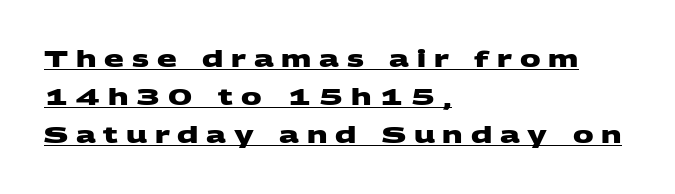
{"bold": "yes", "underline": "yes", "align": "left", "line_spacing": "normal", "line_spacing_ratio": 1.66, "letter_spacing": "wide", "letter_spacing_em": 0.34, "glyph_px": 23}
